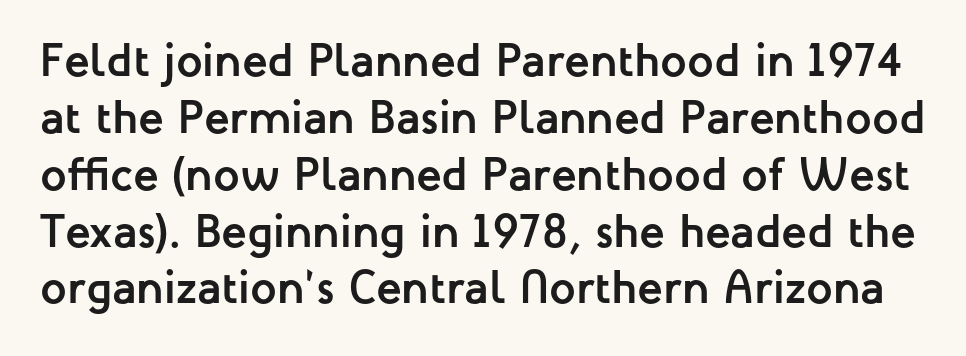
Q: Is the text bold? A: Yes.
Q: Is the text italic (slanted)? A: No, it is upright.
Q: Is the typeface a serif or a sans-serif typeface? A: Sans-serif.
Q: Is the text underlined? A: No.
Q: Is the spacing between letters normal or unusually wide? A: Normal.
Q: Width (condensed, normal, or wide)? A: Normal.
Q: Stroke contrast? A: Low.
Q: x-height? A: Medium.
Q: Monospaced? A: No.
